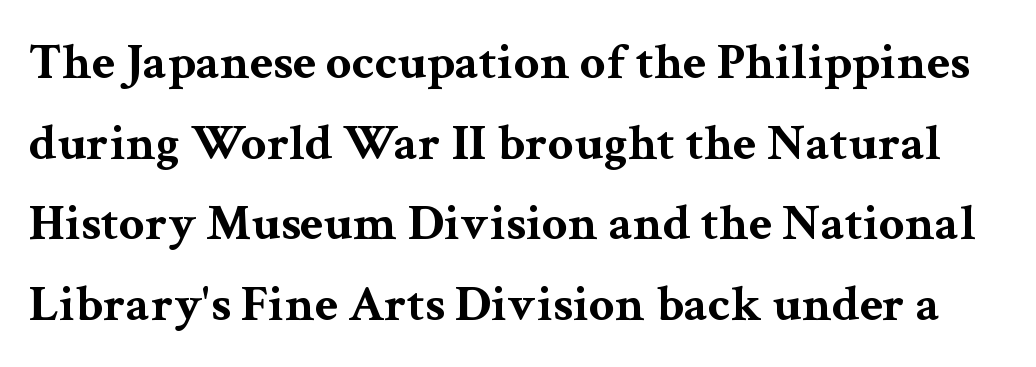
What's the leading like? Ordinary, nothing unusual. Do the characters align in a grid? No, the font is proportional. Students, note that the glyphs here touch the page at normal intervals. Clear beneath every line of the passage. Compared with an ordinary text face, these strokes are far heavier — a full bold. Italic: no, the glyphs are upright roman.
